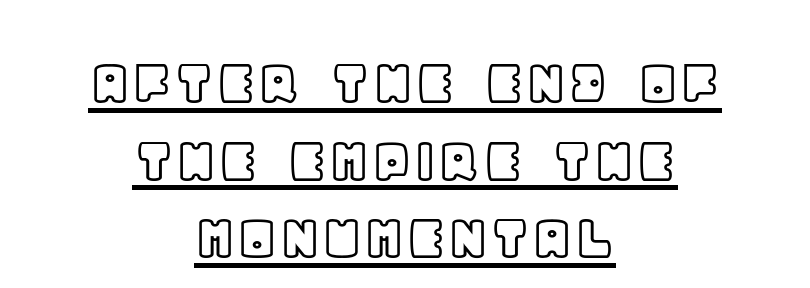
The image shows 68 px text type, upright; set centered, tight line spacing (1.14x), normal letter spacing, underlined; a large x-height.
